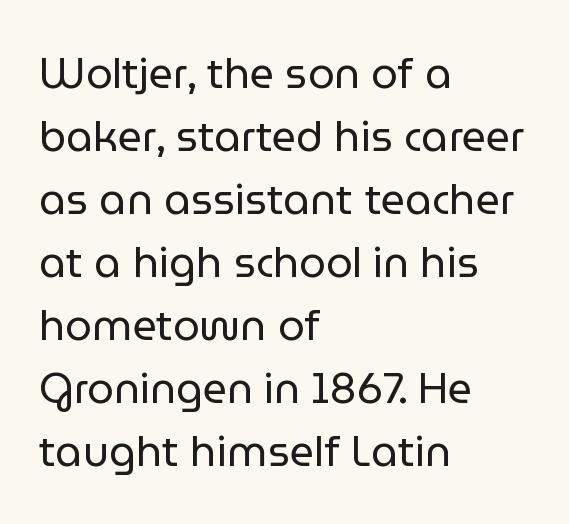
The letterforms sit at book weight or below. The paragraph shown leans on its left margin. Caption: standard tracking, unaltered. Upright lettering throughout. You can tell from the bare stems that sans-serif type was used. Lines of text with bare space underneath.
